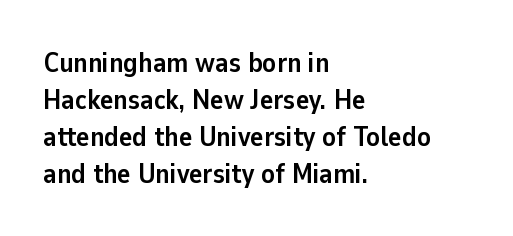
{"serif": "no", "italic": "no", "bold": "yes", "weight": "semibold", "width": "normal", "stroke_contrast": "low", "x_height": "medium", "monospaced": "no", "underline": "no", "align": "left", "line_spacing": "normal", "line_spacing_ratio": 1.32, "letter_spacing": "normal", "letter_spacing_em": 0.0, "glyph_px": 28}
